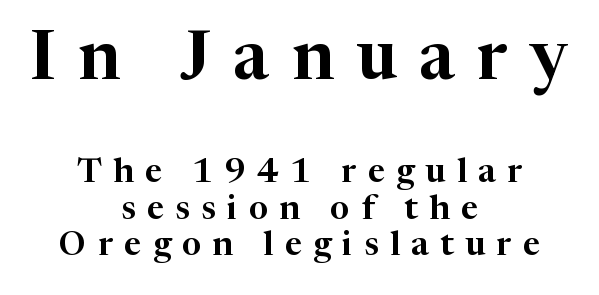
The earlier block is typeset at a bigger size than the later block. Descenders hang freely into open space. These lines are rendered in a variable-pitch font. Compared with typical paragraphs, the rows here are closer together.
